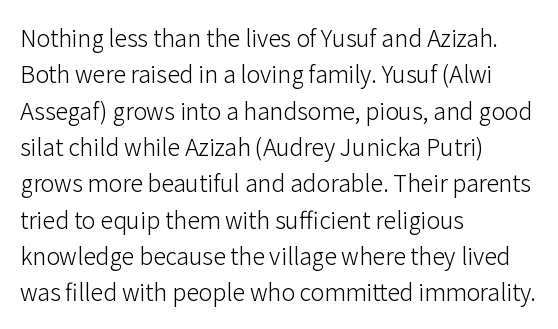
The image shows 23 px text type, upright; set left-aligned, normal line spacing (1.58x), normal letter spacing, not underlined.
